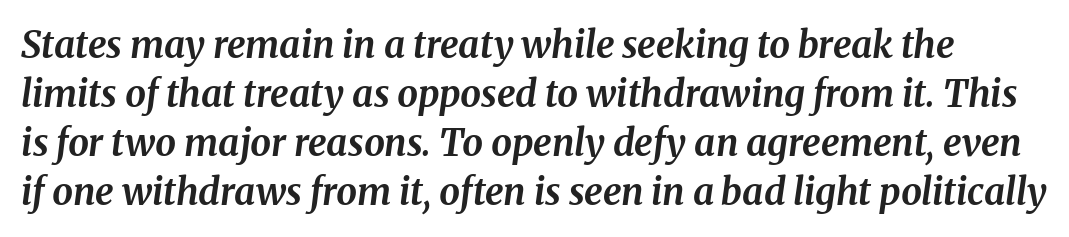
Q: Is the text bold? A: Yes.
Q: Is the text italic (slanted)? A: Yes, it leans right by about 8 degrees.
Q: Is the text underlined? A: No.
Q: Is the spacing between letters normal or unusually wide? A: Normal.
Q: Is the spacing between lines tight, normal or loose? A: Normal.
Q: Width (condensed, normal, or wide)? A: Normal.
Q: Stroke contrast? A: Medium.
Q: x-height? A: Medium.
Q: Monospaced? A: No.
